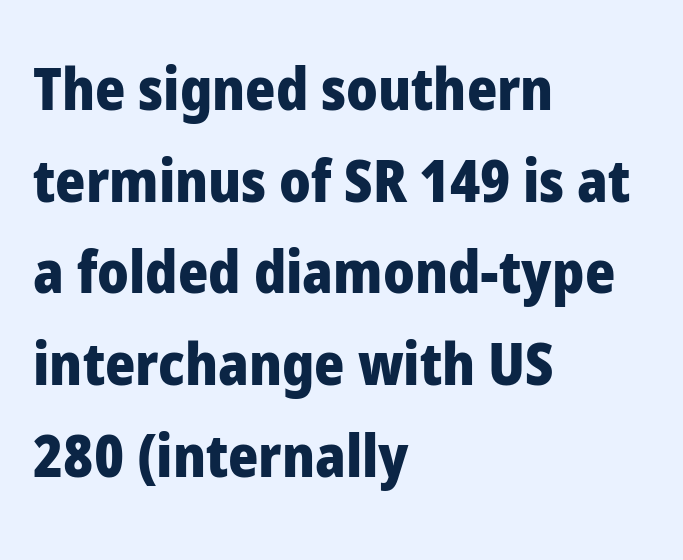
This block has exactly the height ordinary leading produces. Quick note: not italic, upright. The rendering uses natural spacing where letterforms have individual widths. Letterform terminals end flat and unadorned throughout the passage. Standard letterfit; no display-style spreading of the glyphs.
